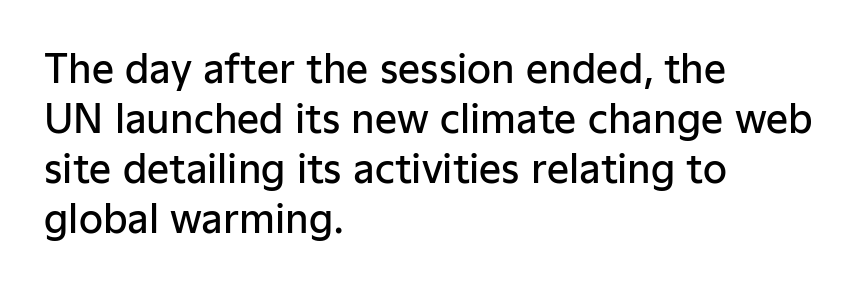
A typesetter would call this proportional, since set widths differ per character. The rendering shows plain stroke endings on the letterforms — a sans-serif design. Notice how the passage keeps a crisp vertical edge on the left only. There is no visible air inserted between adjacent glyphs. This is the regular roman posture of the typeface. The characters look somewhat weighty, a semibold short of true bold.
